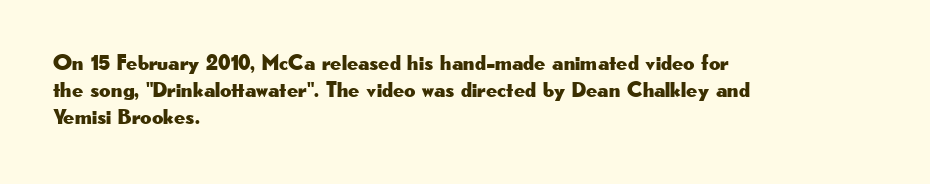
The horizontal fit of the characters is conventional and even. The typesetter chose a ragged-right arrangement here. Upright lettering throughout. The specimen omits any rule beneath the text block's lines.
